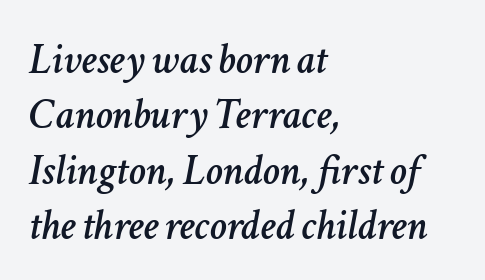
The image shows 43 px text type, italic (leaning right); set left-aligned, normal line spacing (1.29x), normal letter spacing, not underlined; low stroke contrast and a medium x-height.
